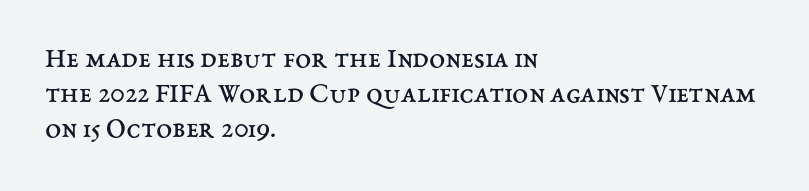
The string is rendered with underlining switched off. The font's upright variant was chosen for this text. Compared with a centered layout, this one pins lines to the left instead. You could call the tracking neutral — neither tight nor loose. Weight class: somewhere from thin through regular. Each letter keeps its own natural width here, so spacing adapts to shape.
